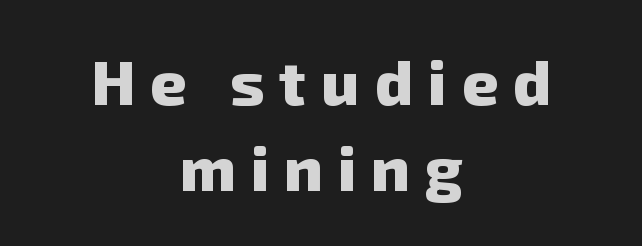
{"serif": "no", "bold": "yes", "weight": "heavy", "width": "normal", "stroke_contrast": "low", "x_height": "medium", "monospaced": "no", "underline": "no", "align": "center", "line_spacing": "normal", "line_spacing_ratio": 1.36, "letter_spacing": "wide", "letter_spacing_em": 0.24, "glyph_px": 63}
